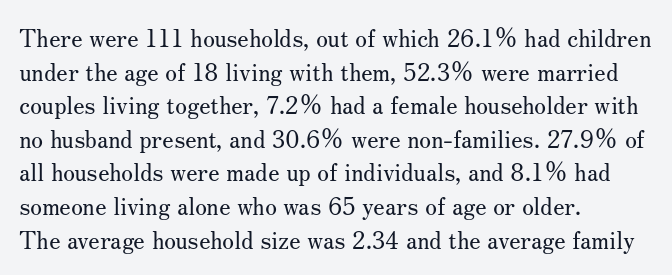
Does the copy run flush right? No — it runs flush left. Does extra space separate the letters? No, they use regular spacing. The letters look calm and open, with moderate or lighter stems. Beneath every word, the page is bare. Normally led — the rows are evenly, conventionally spaced.
